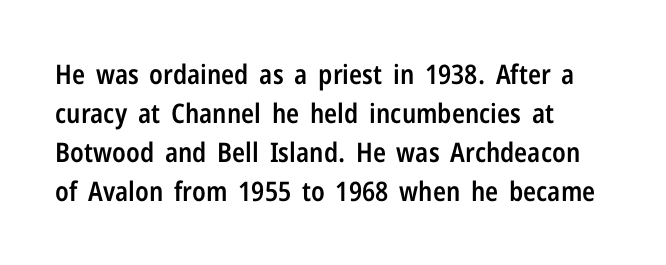
The image shows 27 px text type, upright; set left-aligned, normal line spacing (1.45x), normal letter spacing, not underlined.
